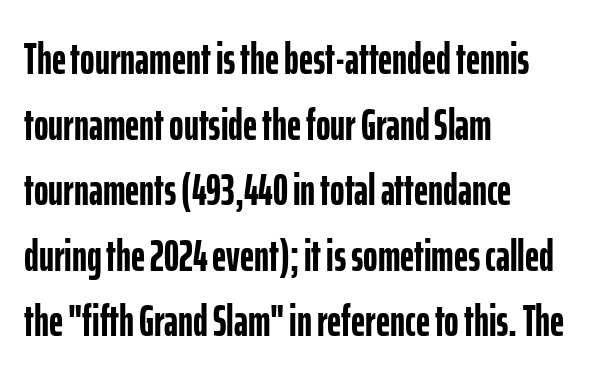
{"serif": "no", "italic": "no", "bold": "yes", "weight": "semibold", "width": "condensed", "stroke_contrast": "low", "x_height": "medium", "monospaced": "no", "underline": "no", "align": "left", "line_spacing": "normal", "line_spacing_ratio": 1.49, "letter_spacing": "normal", "letter_spacing_em": 0.0, "glyph_px": 44}
